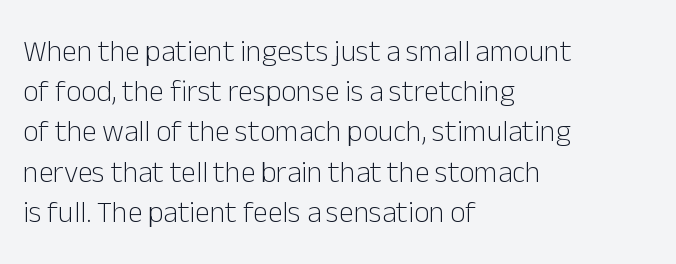
The image shows 30 px light sans-serif type, upright; set left-aligned, normal line spacing (1.34x), normal letter spacing, not underlined; low stroke contrast and a medium x-height.
